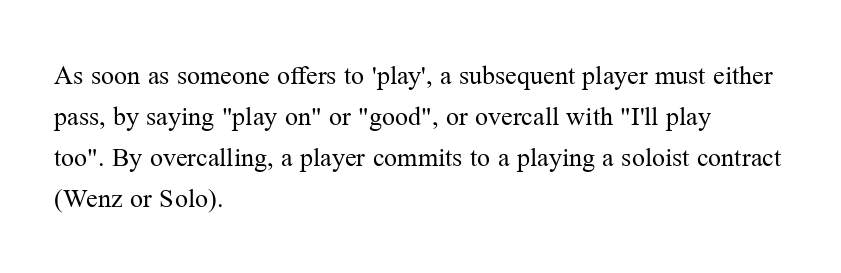
Q: Is the text bold? A: No.
Q: Is the text italic (slanted)? A: No, it is upright.
Q: Is the text underlined? A: No.
Q: How is the paragraph aligned? A: Left-aligned.
Q: Is the spacing between letters normal or unusually wide? A: Normal.
Q: Is the spacing between lines tight, normal or loose? A: Normal.
